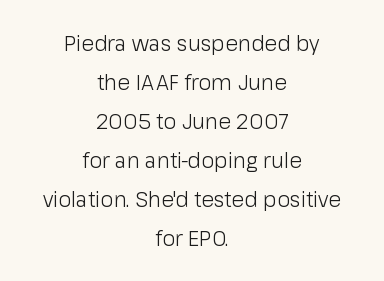
The strokes carry an ordinary text weight at most. Letter spacing: default. Casual observation: everything's sitting right in the middle. Italic? Not at all — the glyphs are vertical. Descenders are the only things crossing below the line.
